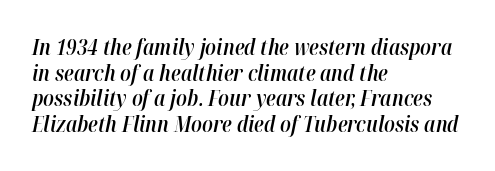
Students, this is semibold: more ink than regular, less than bold. Descenders hang freely into open space. The letters sit at their default tracking, neither squeezed nor spread. Rendered with sloped, italic letterforms. Reading down the block, your eye returns to a fixed left position each line.
